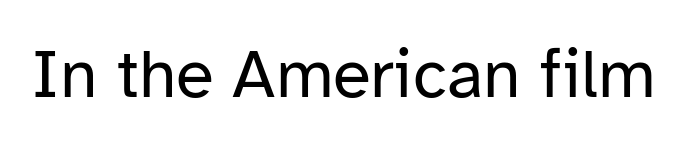
Q: Is the text bold? A: No.
Q: Is the text italic (slanted)? A: No, it is upright.
Q: Is the typeface a serif or a sans-serif typeface? A: Sans-serif.
Q: Is the text underlined? A: No.
Q: Is the spacing between letters normal or unusually wide? A: Normal.
Q: Width (condensed, normal, or wide)? A: Normal.
Q: Stroke contrast? A: Low.
Q: x-height? A: Medium.
Q: Monospaced? A: No.
